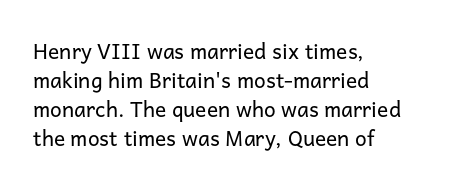
Q: Is the text bold? A: No.
Q: Is the text italic (slanted)? A: No, it is upright.
Q: Is the text underlined? A: No.
Q: How is the paragraph aligned? A: Left-aligned.
Q: Is the spacing between letters normal or unusually wide? A: Normal.
Q: Is the spacing between lines tight, normal or loose? A: Normal.
